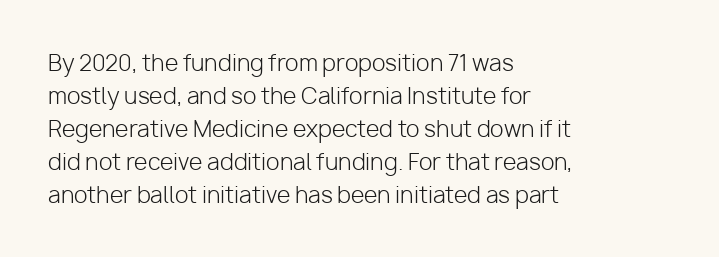
In terms of leading, this rendering sits right in the middle. Quick note: not italic, upright. Stems here are at most as thick as an everyday book face. Letter spacing: default.
